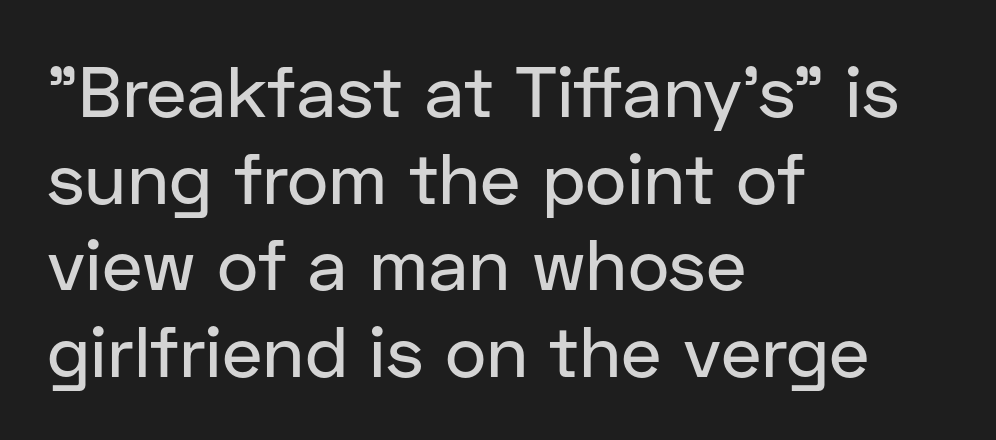
Q: Is the text italic (slanted)? A: No, it is upright.
Q: Is the typeface a serif or a sans-serif typeface? A: Sans-serif.
Q: Is the text underlined? A: No.
Q: How is the paragraph aligned? A: Left-aligned.
Q: Is the spacing between letters normal or unusually wide? A: Normal.
Q: Width (condensed, normal, or wide)? A: Normal.
Q: Stroke contrast? A: Low.
Q: x-height? A: Medium.
Q: Monospaced? A: No.
